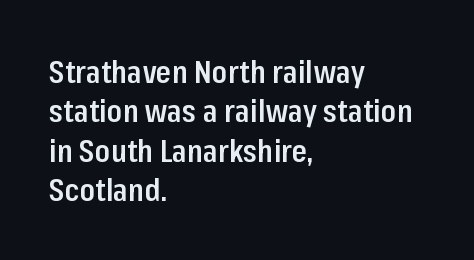
The image shows 31 px semibold, condensed sans-serif type, upright; set left-aligned, normal line spacing (1.27x), normal letter spacing, not underlined; low stroke contrast and a medium x-height.
